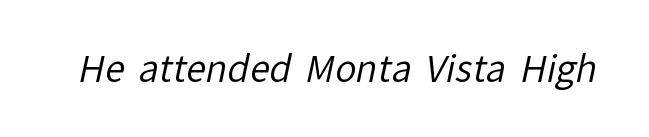
{"serif": "no", "bold": "no", "weight": "regular", "width": "normal", "stroke_contrast": "low", "x_height": "medium", "monospaced": "no", "underline": "no", "letter_spacing": "normal", "letter_spacing_em": 0.0, "glyph_px": 36}
